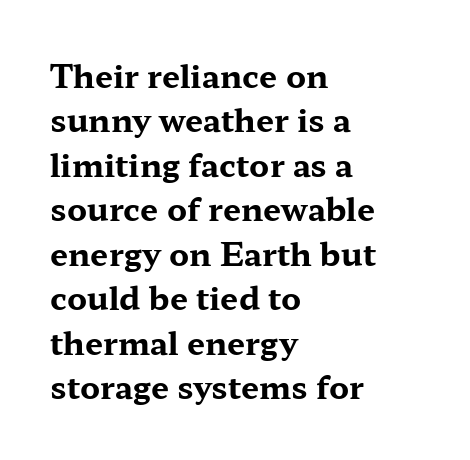
The image shows 32 px bold, wide serif type, upright; set left-aligned, normal line spacing (1.39x), normal letter spacing, not underlined; medium stroke contrast and a medium x-height.
